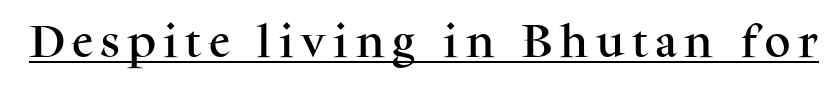
The image shows 36 px serif type, upright; set unusually wide letter spacing (+0.21 em), underlined; medium stroke contrast and a medium x-height.
